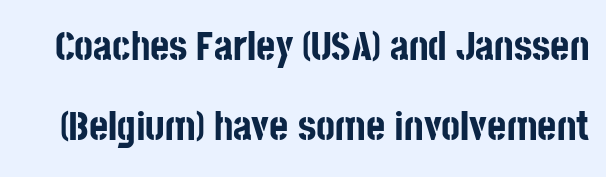
The image shows 41 px bold, condensed sans-serif type, upright; set loose line spacing (1.94x), normal letter spacing, not underlined; low stroke contrast and a large x-height.
